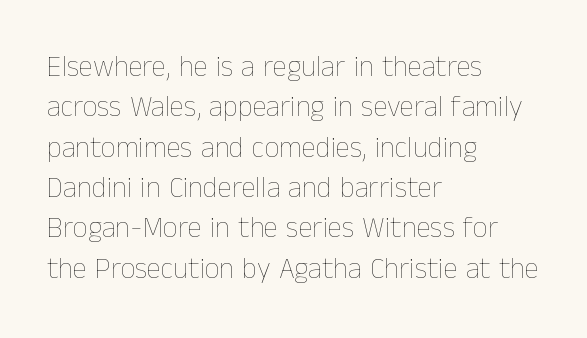
{"italic": "no", "bold": "no", "weight": "thin", "width": "normal", "stroke_contrast": "low", "x_height": "medium", "monospaced": "no", "underline": "no", "align": "left", "line_spacing": "normal", "line_spacing_ratio": 1.39, "letter_spacing": "normal", "letter_spacing_em": 0.0, "glyph_px": 29}
